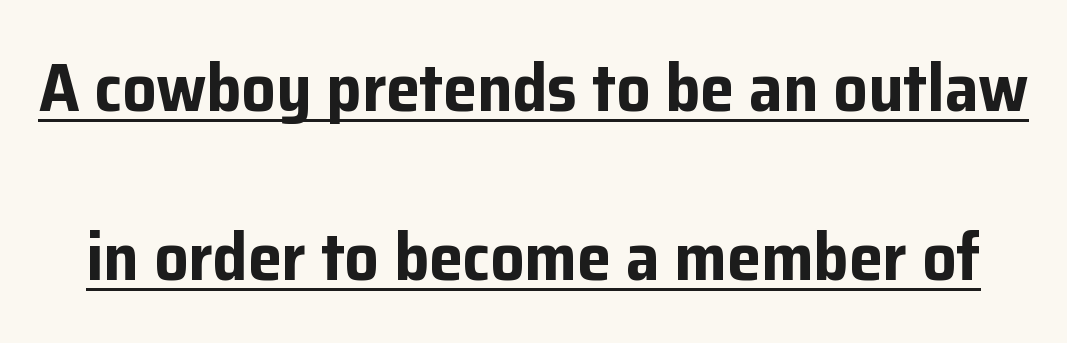
A typesetter would mark this as roman, not italic. This block would shrink considerably if given ordinary leading; it's expanded now. Nobody touched the tracking dial on this one. This rendering employs a face without finishing strokes, i.e., a sans-serif.
